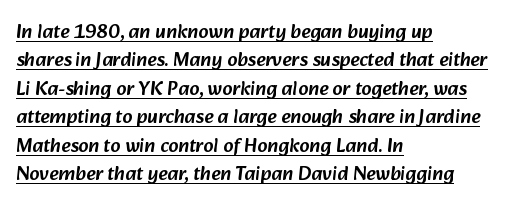
{"underline": "yes", "align": "left", "line_spacing": "normal", "line_spacing_ratio": 1.42, "letter_spacing": "normal", "letter_spacing_em": 0.0, "glyph_px": 20}
